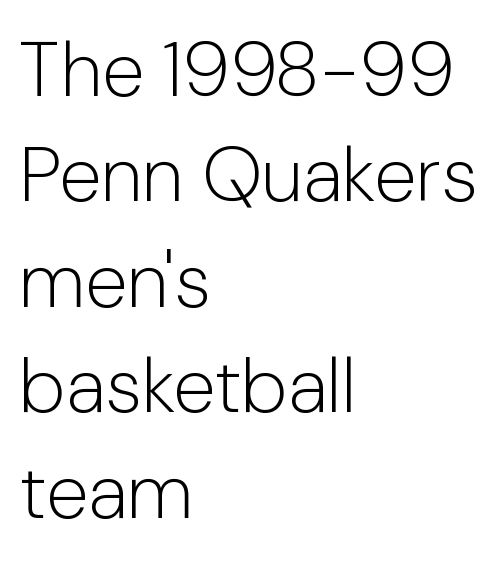
Rows of type keep a routine distance in the vertical direction. The passage shown is typed in a proportional face where columns would drift. One-word summary of the alignment: left. Here the glyphs are tracked normally, forming tight word shapes.
